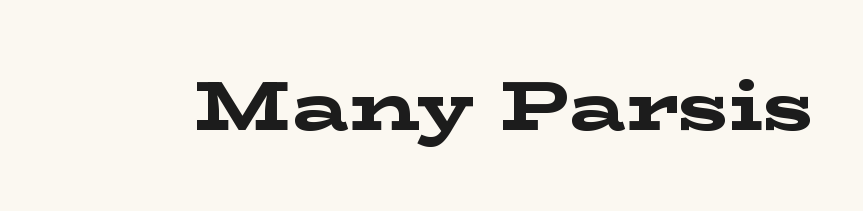
Typesetter's note: full bold, strokes at maximum text heaviness. Do the characters align in a grid? No, the font is proportional. Each letter's strokes conclude with small projecting serifs. Beneath every word, the page is bare.
